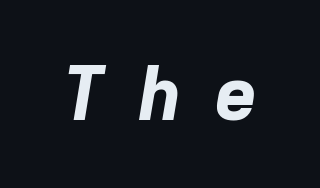
The image shows 74 px bold type, italic (leaning right); set unusually wide letter spacing (+0.46 em), not underlined; low stroke contrast and a medium x-height.
